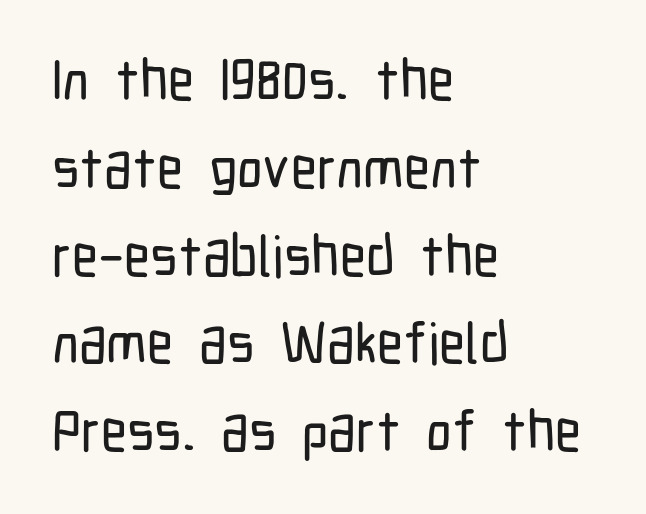
Q: Is the text italic (slanted)? A: No, it is upright.
Q: Is the typeface a serif or a sans-serif typeface? A: Sans-serif.
Q: Is the text underlined? A: No.
Q: How is the paragraph aligned? A: Left-aligned.
Q: Is the spacing between letters normal or unusually wide? A: Normal.
Q: Is the spacing between lines tight, normal or loose? A: Normal.
Q: Width (condensed, normal, or wide)? A: Condensed.
Q: Stroke contrast? A: Low.
Q: x-height? A: Medium.
Q: Monospaced? A: No.
